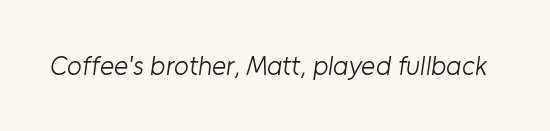
The image shows 27 px text type; set normal letter spacing, not underlined.
